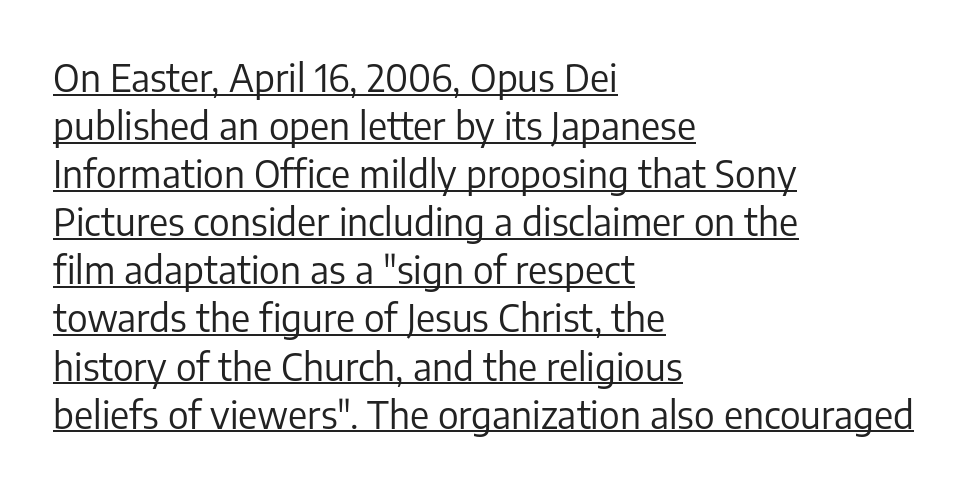
{"serif": "no", "italic": "no", "bold": "no", "weight": "regular", "width": "normal", "stroke_contrast": "low", "x_height": "medium", "monospaced": "no", "underline": "yes", "align": "left", "line_spacing": "normal", "line_spacing_ratio": 1.3, "letter_spacing": "normal", "letter_spacing_em": 0.0, "glyph_px": 37}
